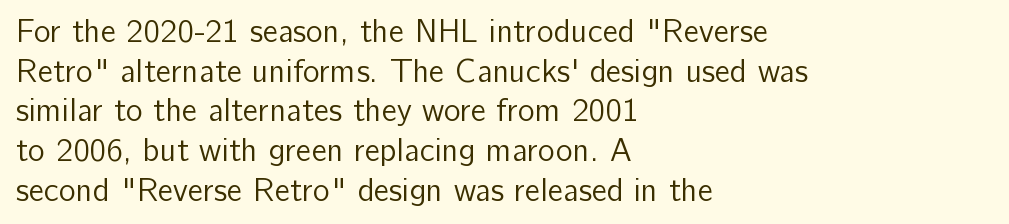
Q: Is the text bold? A: No.
Q: Is the text italic (slanted)? A: No, it is upright.
Q: Is the typeface a serif or a sans-serif typeface? A: Sans-serif.
Q: Is the text underlined? A: No.
Q: How is the paragraph aligned? A: Left-aligned.
Q: Is the spacing between letters normal or unusually wide? A: Normal.
Q: Width (condensed, normal, or wide)? A: Normal.
Q: Stroke contrast? A: Low.
Q: x-height? A: Medium.
Q: Monospaced? A: No.
